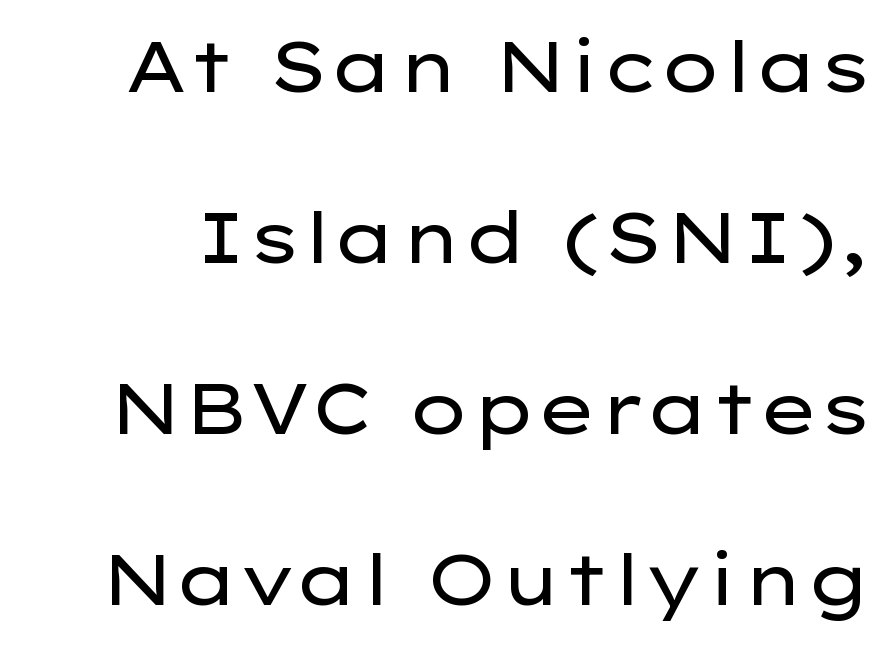
The image shows 71 px regular-weight, wide sans-serif type, upright; set loose line spacing (2.41x), normal letter spacing, not underlined; low stroke contrast and a medium x-height.
